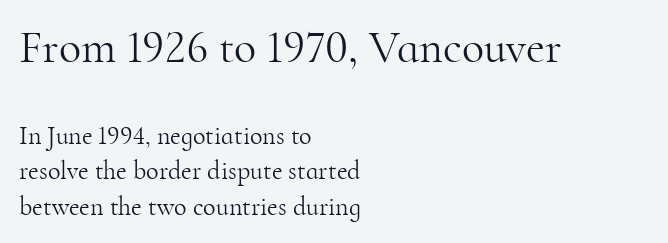
Q: Is the text bold? A: No.
Q: Is the text italic (slanted)? A: No, it is upright.
Q: Is the typeface a serif or a sans-serif typeface? A: Serif.
Q: Is the text underlined? A: No.
Q: How is the paragraph aligned? A: Left-aligned.
Q: Is the spacing between letters normal or unusually wide? A: Normal.
Q: Is the spacing between lines tight, normal or loose? A: Normal.
Q: Which block of text is set in a larger size, the first (top) or the second (bottom)? A: The first (top) one.
Q: Width (condensed, normal, or wide)? A: Normal.
Q: Stroke contrast? A: High.
Q: x-height? A: Small.
Q: Monospaced? A: No.
